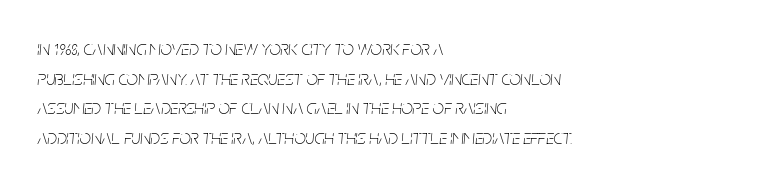
{"italic": "yes", "lean": "right", "slant_degrees": 5, "bold": "no", "underline": "no", "align": "left", "line_spacing": "normal", "line_spacing_ratio": 1.48, "letter_spacing": "normal", "letter_spacing_em": 0.0, "glyph_px": 20}
